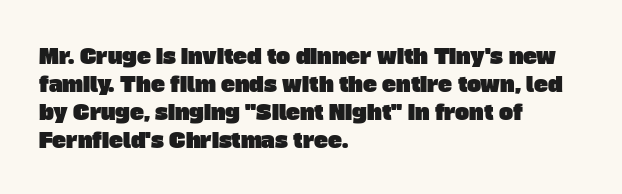
The image shows 21 px text type; set left-aligned, normal line spacing (1.33x), normal letter spacing, not underlined.
